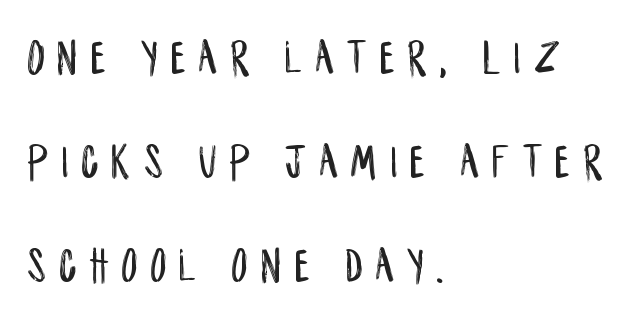
The image shows 50 px condensed sans-serif type, upright; set left-aligned, loose line spacing (2.08x), unusually wide letter spacing (+0.26 em), not underlined; low stroke contrast and a large x-height.
